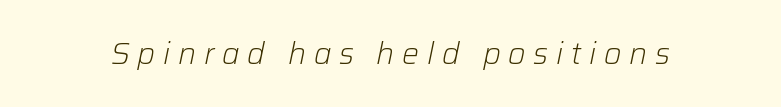
The area under the type is left untouched. The line texture is sparse and dotted thanks to wide tracking. Is this a heavy cut? Hardly; it is regular or lighter. Rendered with sloped, italic letterforms. The passage shown is typed in a proportional face where columns would drift.
